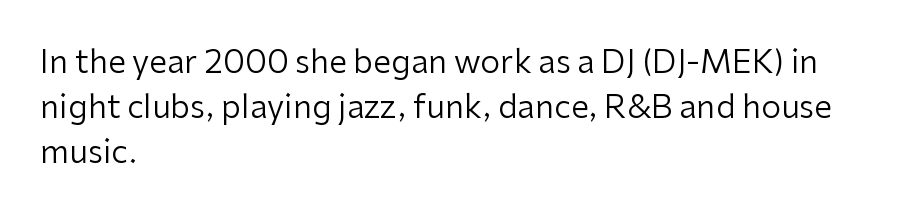
Q: Is the text bold? A: No.
Q: Is the text italic (slanted)? A: No, it is upright.
Q: Is the typeface a serif or a sans-serif typeface? A: Sans-serif.
Q: Is the text underlined? A: No.
Q: How is the paragraph aligned? A: Left-aligned.
Q: Is the spacing between letters normal or unusually wide? A: Normal.
Q: Is the spacing between lines tight, normal or loose? A: Normal.
Q: Width (condensed, normal, or wide)? A: Normal.
Q: Stroke contrast? A: Low.
Q: x-height? A: Medium.
Q: Monospaced? A: No.
